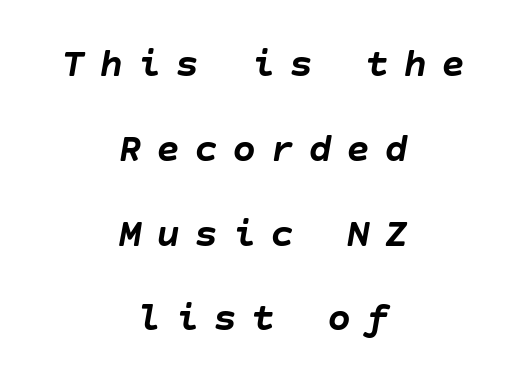
The image shows 40 px semibold type, italic (leaning right); set centered, loose line spacing (2.12x), unusually wide letter spacing (+0.35 em), not underlined; low stroke contrast and a large x-height.
